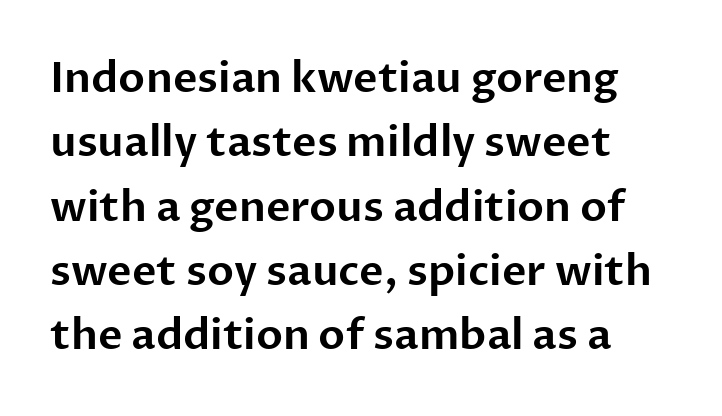
The image shows 42 px sans-serif type, upright; set normal line spacing (1.53x), normal letter spacing, not underlined; low stroke contrast and a medium x-height.
